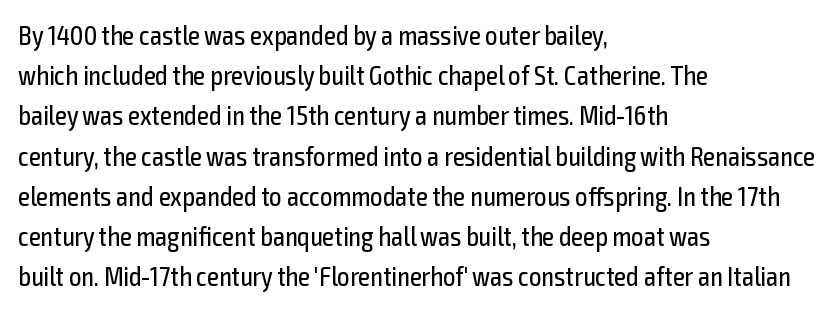
Q: Is the text bold? A: No.
Q: Is the text italic (slanted)? A: No, it is upright.
Q: Is the text underlined? A: No.
Q: How is the paragraph aligned? A: Left-aligned.
Q: Is the spacing between letters normal or unusually wide? A: Normal.
Q: Is the spacing between lines tight, normal or loose? A: Normal.
